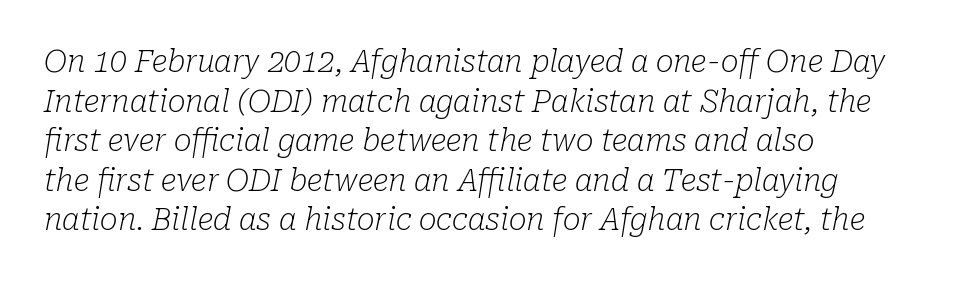
{"serif": "yes", "italic": "yes", "lean": "right", "slant_degrees": 10, "bold": "no", "weight": "light", "width": "normal", "stroke_contrast": "low", "x_height": "medium", "monospaced": "no", "underline": "no", "align": "left", "line_spacing": "normal", "line_spacing_ratio": 1.32, "letter_spacing": "normal", "letter_spacing_em": 0.0, "glyph_px": 30}
